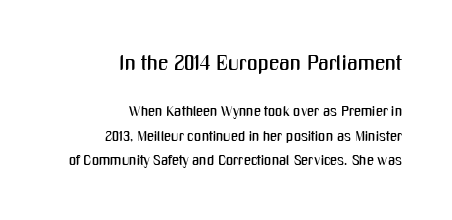
Q: Is the text italic (slanted)? A: No, it is upright.
Q: Is the text underlined? A: No.
Q: How is the paragraph aligned? A: Right-aligned.
Q: Is the spacing between letters normal or unusually wide? A: Normal.
Q: Which block of text is set in a larger size, the first (top) or the second (bottom)? A: The first (top) one.
